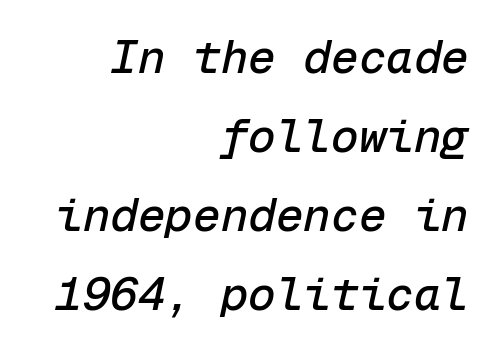
Q: Is the text italic (slanted)? A: Yes, it leans right by about 12 degrees.
Q: Is the text underlined? A: No.
Q: How is the paragraph aligned? A: Right-aligned.
Q: Is the spacing between letters normal or unusually wide? A: Normal.
Q: Width (condensed, normal, or wide)? A: Normal.
Q: Stroke contrast? A: Low.
Q: x-height? A: Medium.
Q: Monospaced? A: Yes.
